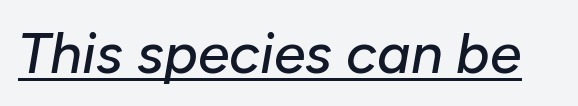
Does a line run under the words? Yes, clearly. Letter spacing: default. An italicized treatment has been applied to the whole sample. Note the varied advance widths — an 'i' is clearly narrower than an 'm'.
